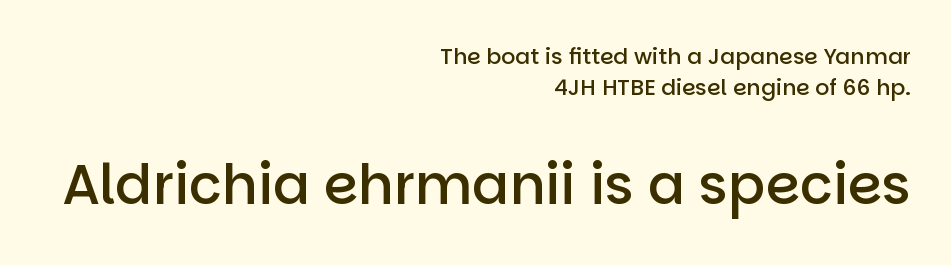
Q: Is the text bold? A: Semi-bold.
Q: Is the text italic (slanted)? A: No, it is upright.
Q: Is the typeface a serif or a sans-serif typeface? A: Sans-serif.
Q: Is the text underlined? A: No.
Q: How is the paragraph aligned? A: Right-aligned.
Q: Is the spacing between letters normal or unusually wide? A: Normal.
Q: Is the spacing between lines tight, normal or loose? A: Normal.
Q: Which block of text is set in a larger size, the first (top) or the second (bottom)? A: The second (bottom) one.
Q: Width (condensed, normal, or wide)? A: Normal.
Q: Stroke contrast? A: Low.
Q: x-height? A: Large.
Q: Monospaced? A: No.
